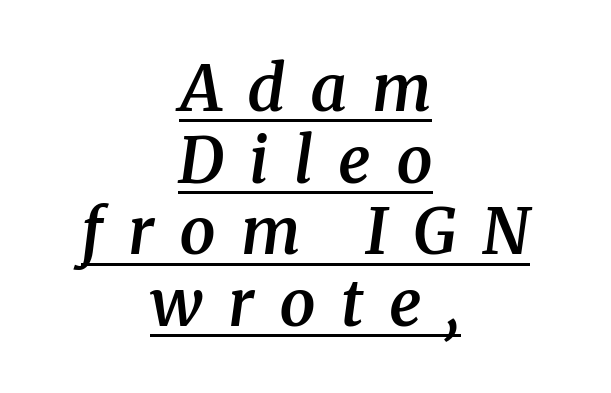
{"serif": "yes", "italic": "yes", "lean": "right", "slant_degrees": 8, "bold": "semi", "weight": "semibold", "width": "normal", "stroke_contrast": "medium", "x_height": "medium", "monospaced": "no", "underline": "yes", "align": "center", "line_spacing": "tight", "line_spacing_ratio": 1.12, "letter_spacing": "wide", "letter_spacing_em": 0.39, "glyph_px": 64}
